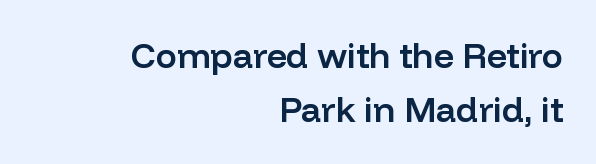
Q: Is the text bold? A: Semi-bold.
Q: Is the text italic (slanted)? A: No, it is upright.
Q: Is the typeface a serif or a sans-serif typeface? A: Sans-serif.
Q: Is the text underlined? A: No.
Q: How is the paragraph aligned? A: Right-aligned.
Q: Is the spacing between letters normal or unusually wide? A: Normal.
Q: Is the spacing between lines tight, normal or loose? A: Normal.
Q: Width (condensed, normal, or wide)? A: Normal.
Q: Stroke contrast? A: Low.
Q: x-height? A: Medium.
Q: Monospaced? A: No.
